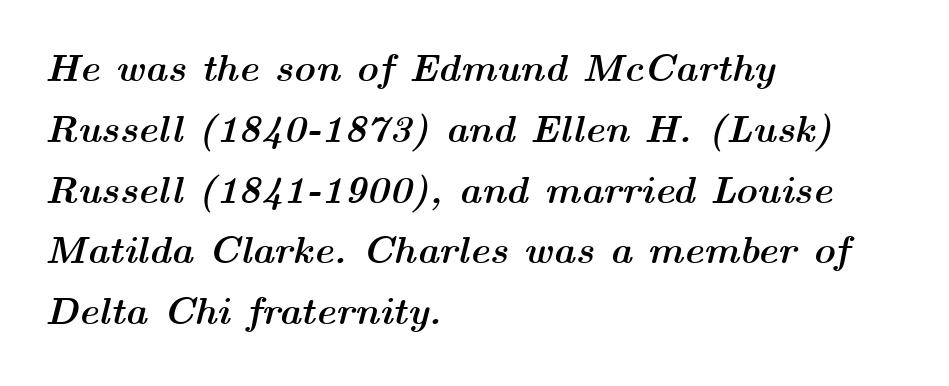
The image shows 38 px semibold, wide type, italic (leaning right); set left-aligned, normal line spacing (1.6x), normal letter spacing, not underlined; medium stroke contrast and a medium x-height.
